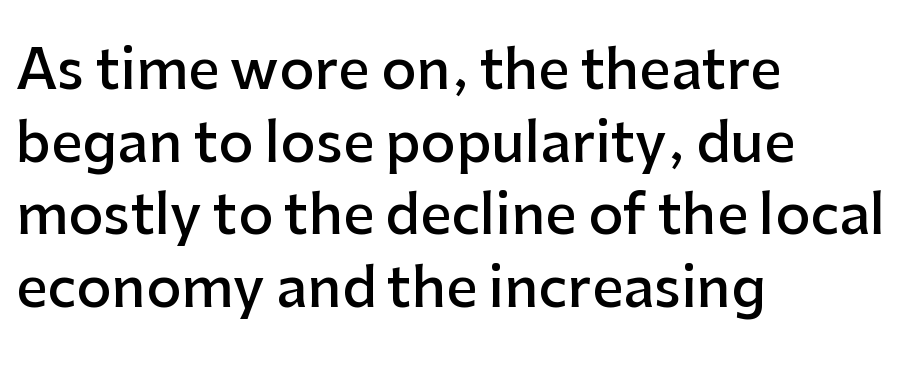
Each word holds together tightly as a unit, with standard inter-letter gaps. The rendering anchors every line to the left-hand side. Nope, no serifs anywhere on these letters. Interline gaps are of average width in this sample. You can tell it's not italic because the verticals are truly vertical. Set as a demibold, roughly 600 on the weight scale.
